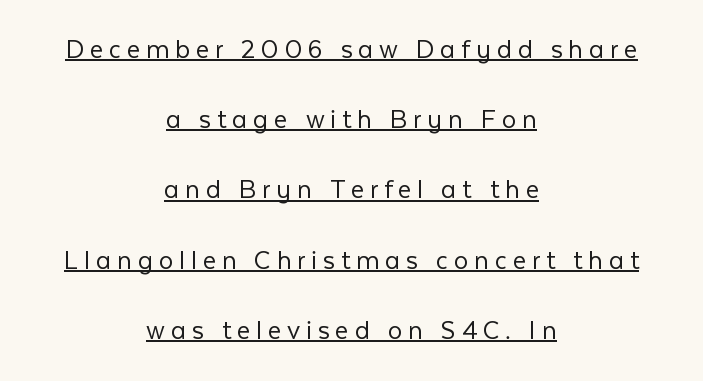
This rendering uses center alignment, leaving both contours irregular but symmetric. Spacing between characters has been opened up far beyond the box default. Upright lettering throughout. Underlined type. The glyphs in this specimen are sans serif. Widely set lines give the paragraph a tall, airy silhouette.
